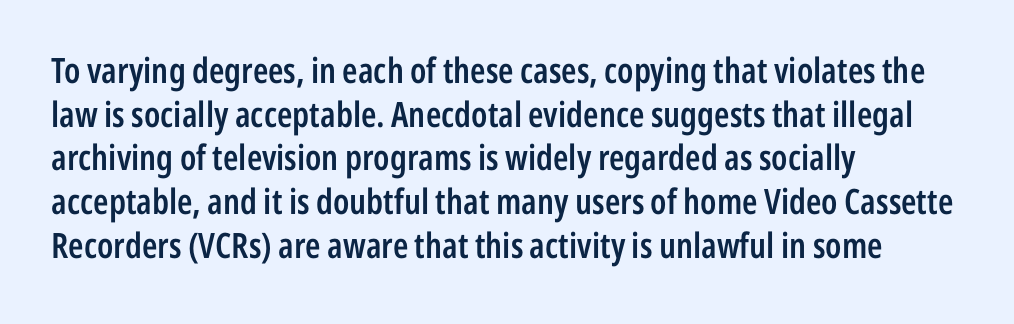
{"serif": "no", "italic": "no", "bold": "semi", "weight": "semibold", "width": "condensed", "stroke_contrast": "low", "x_height": "medium", "monospaced": "no", "underline": "no", "align": "left", "line_spacing": "normal", "line_spacing_ratio": 1.25, "letter_spacing": "normal", "letter_spacing_em": 0.0, "glyph_px": 35}
